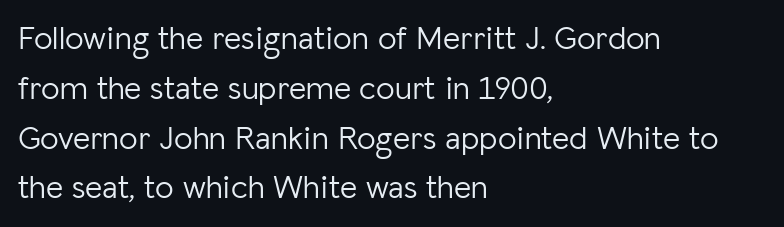
Q: Is the text bold? A: No.
Q: Is the text italic (slanted)? A: No, it is upright.
Q: Is the typeface a serif or a sans-serif typeface? A: Sans-serif.
Q: Is the text underlined? A: No.
Q: How is the paragraph aligned? A: Left-aligned.
Q: Is the spacing between letters normal or unusually wide? A: Normal.
Q: Is the spacing between lines tight, normal or loose? A: Normal.
Q: Width (condensed, normal, or wide)? A: Normal.
Q: Stroke contrast? A: Low.
Q: x-height? A: Medium.
Q: Monospaced? A: No.
